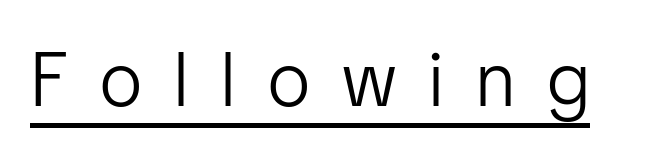
Q: Is the text bold? A: No.
Q: Is the text italic (slanted)? A: No, it is upright.
Q: Is the typeface a serif or a sans-serif typeface? A: Sans-serif.
Q: Is the text underlined? A: Yes.
Q: Is the spacing between letters normal or unusually wide? A: Unusually wide.
Q: Width (condensed, normal, or wide)? A: Condensed.
Q: Stroke contrast? A: Low.
Q: x-height? A: Medium.
Q: Monospaced? A: No.
